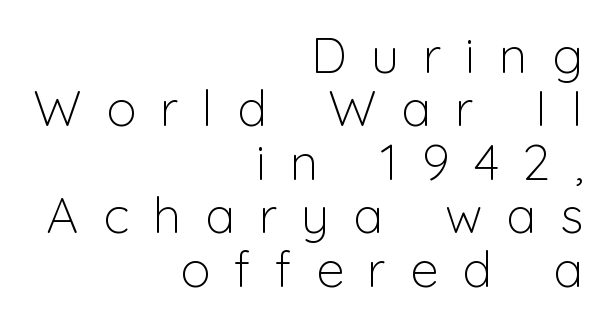
{"serif": "no", "italic": "no", "bold": "no", "weight": "light", "width": "normal", "stroke_contrast": "low", "x_height": "medium", "monospaced": "no", "underline": "no", "align": "right", "line_spacing": "tight", "line_spacing_ratio": 1.07, "letter_spacing": "wide", "letter_spacing_em": 0.48, "glyph_px": 50}
